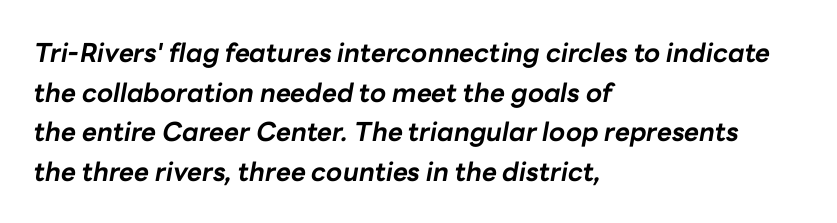
Yep, that's italic — everything's leaning. Does the copy run flush right? No — it runs flush left. The letterforms sit shoulder to shoulder at normal distance. Descenders hang freely into open space.
